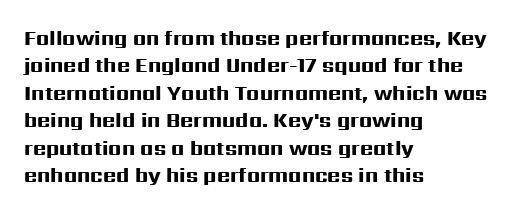
Q: Is the text bold? A: Yes.
Q: Is the text italic (slanted)? A: No, it is upright.
Q: Is the text underlined? A: No.
Q: How is the paragraph aligned? A: Left-aligned.
Q: Is the spacing between letters normal or unusually wide? A: Normal.
Q: Is the spacing between lines tight, normal or loose? A: Normal.
